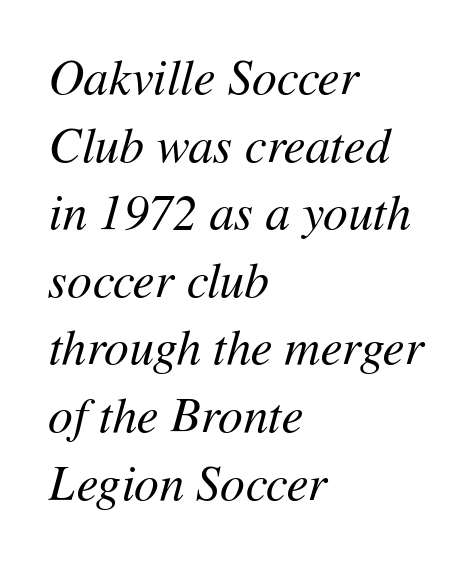
{"italic": "yes", "lean": "right", "slant_degrees": 11, "bold": "no", "weight": "regular", "width": "normal", "stroke_contrast": "medium", "x_height": "medium", "monospaced": "no", "underline": "no", "align": "left", "line_spacing": "normal", "line_spacing_ratio": 1.38, "letter_spacing": "normal", "letter_spacing_em": 0.0, "glyph_px": 49}
